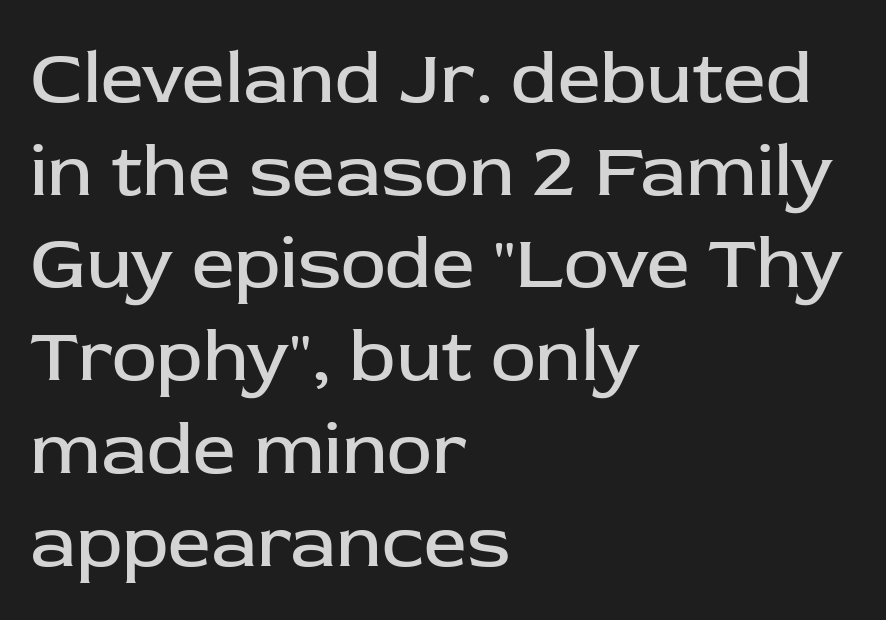
This sample has the flowing, uneven cadence of proportional lettering. A typesetter would mark this as roman, not italic. The lines in this sample share a left origin and differ only in where they stop. Compared with typical body copy, the letter spacing here is the same. Unmarked baselines from the first word to the last.
